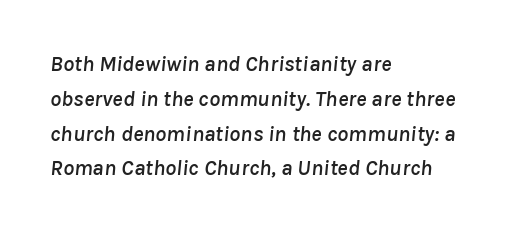
The paragraph has a hard left edge and a soft right edge. Is the type slanted? Yes — the strokes lean at a clear angle. The rendering uses a moderate line-height, typical for paragraphs. Bare-footed words on every line. The passage shown has conventional tracking throughout.
